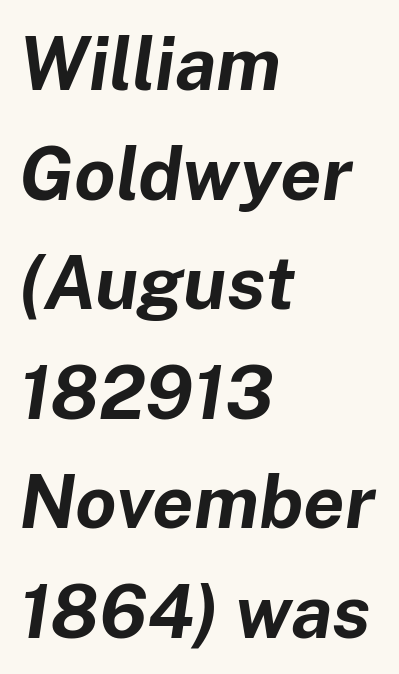
{"italic": "yes", "lean": "right", "slant_degrees": 8, "bold": "yes", "weight": "bold", "width": "normal", "stroke_contrast": "low", "x_height": "medium", "monospaced": "no", "underline": "no", "align": "left", "line_spacing": "normal", "line_spacing_ratio": 1.48, "letter_spacing": "normal", "letter_spacing_em": 0.0, "glyph_px": 74}
